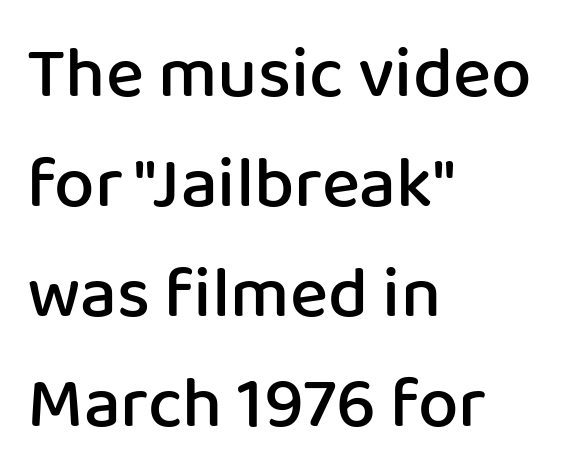
The image shows 72 px semibold sans-serif type, upright; set left-aligned, normal line spacing (1.53x), normal letter spacing, not underlined; low stroke contrast and a medium x-height.
